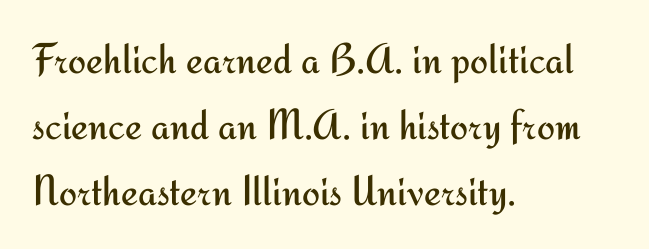
The tracking reads as untouched default to a designer's eye. Each row of text sits above clean, open space. Notice how descenders clear the ascenders below comfortably — that's standard leading. Letterform terminals end flat and unadorned throughout the passage. Looks like regular typesetting: each glyph gets only the width it needs. A quiet, ordinary-to-light weight characterises the typeface.
